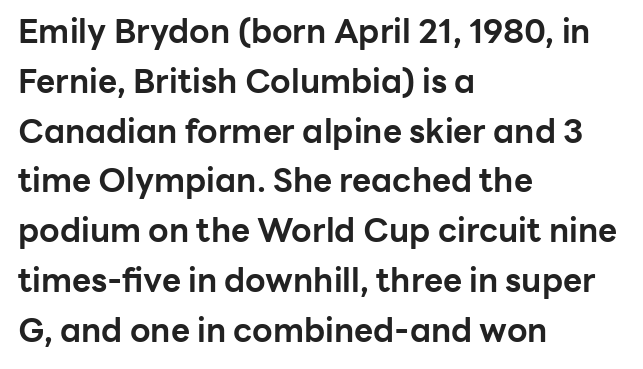
Q: Is the text bold? A: Yes.
Q: Is the text italic (slanted)? A: No, it is upright.
Q: Is the typeface a serif or a sans-serif typeface? A: Sans-serif.
Q: Is the text underlined? A: No.
Q: How is the paragraph aligned? A: Left-aligned.
Q: Is the spacing between letters normal or unusually wide? A: Normal.
Q: Is the spacing between lines tight, normal or loose? A: Normal.
Q: Width (condensed, normal, or wide)? A: Normal.
Q: Stroke contrast? A: Low.
Q: x-height? A: Medium.
Q: Monospaced? A: No.
